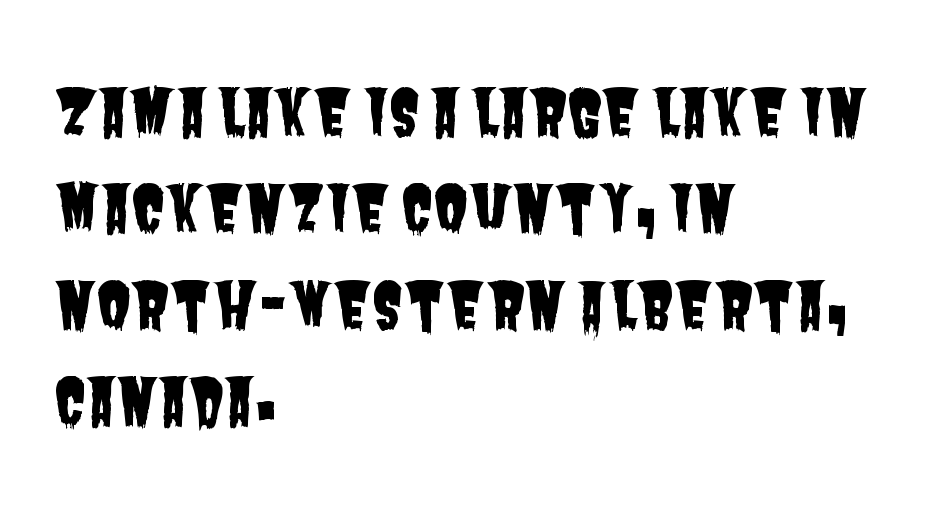
The image shows 63 px condensed sans-serif type; set left-aligned, normal line spacing (1.53x), normal letter spacing, not underlined; low stroke contrast and a large x-height.
